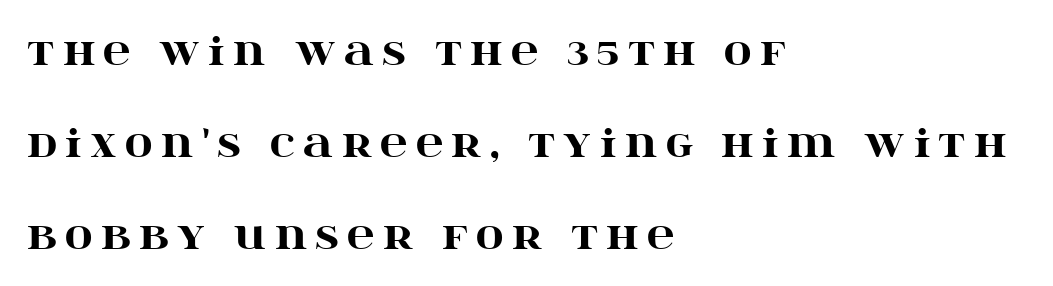
Compared with a centered layout, this one pins lines to the left instead. Airy leading. Ordinary non-slanted type is in use. Plenty of ink on the page — the face is bold.
